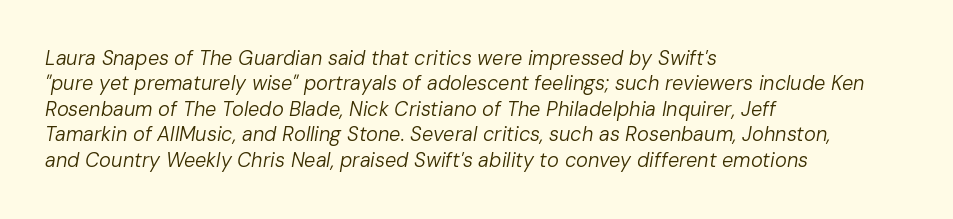
The image shows 20 px text type, italic (leaning right); set left-aligned, normal line spacing (1.27x), normal letter spacing, not underlined.
